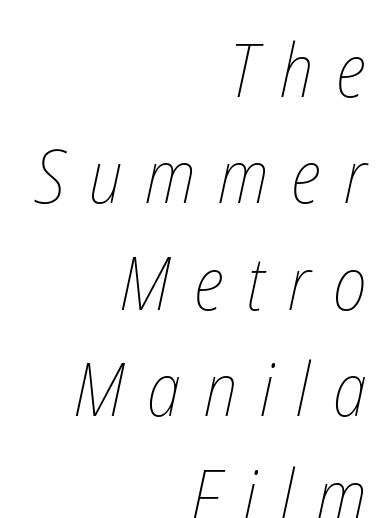
The face used here is proportionally spaced, like ordinary book or web type. The passage shown stacks its lines at a standard gap. Quick note: underline off. These lines have a slow, spaced-out rhythm from letter to letter. A light-to-regular cut is what we see here.
